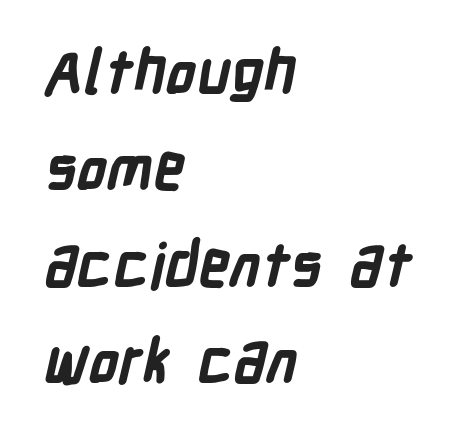
Q: Is the text bold? A: Yes.
Q: Is the typeface a serif or a sans-serif typeface? A: Sans-serif.
Q: Is the text underlined? A: No.
Q: How is the paragraph aligned? A: Left-aligned.
Q: Is the spacing between letters normal or unusually wide? A: Normal.
Q: Is the spacing between lines tight, normal or loose? A: Normal.
Q: Width (condensed, normal, or wide)? A: Condensed.
Q: Stroke contrast? A: Low.
Q: x-height? A: Medium.
Q: Monospaced? A: No.
